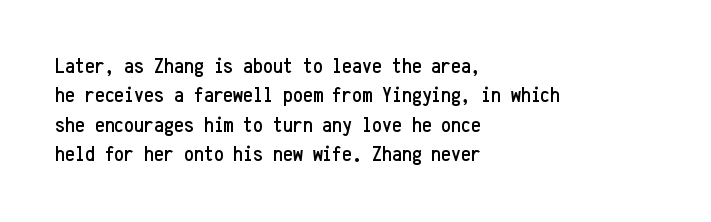
Reading down the block, your eye returns to a fixed left position each line. The type sits square on the baseline with zero lean. The space directly below the letters is spotless. Notice how descenders clear the ascenders below comfortably — that's standard leading. Each word holds together tightly as a unit, with standard inter-letter gaps.
